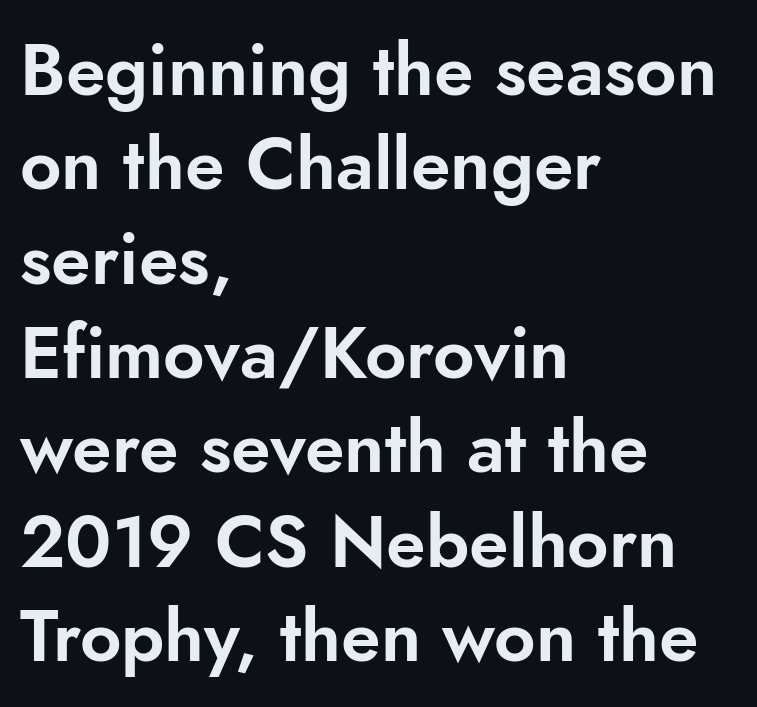
The image shows 72 px sans-serif type, upright; set left-aligned, normal line spacing (1.31x), normal letter spacing, not underlined; low stroke contrast and a small x-height.
